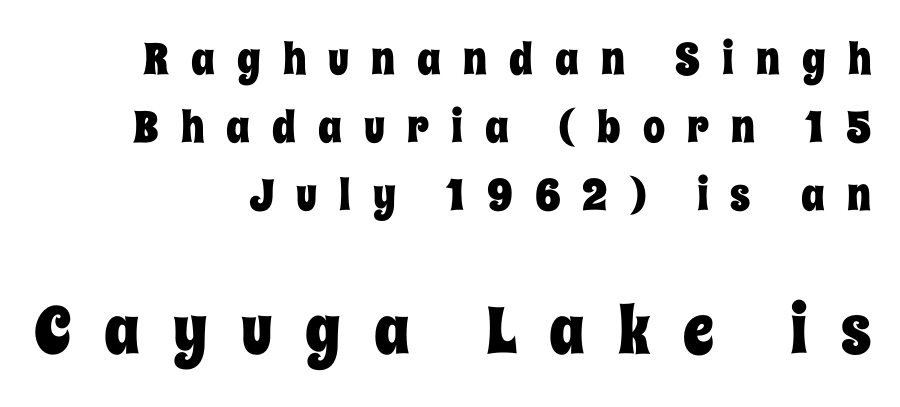
{"italic": "no", "width": "condensed", "stroke_contrast": "low", "x_height": "large", "monospaced": "no", "underline": "no", "align": "right", "line_spacing": "normal", "line_spacing_ratio": 1.54, "letter_spacing": "wide", "letter_spacing_em": 0.5, "larger_block": "second", "size_ratio": 1.5, "glyph_px": 66}
